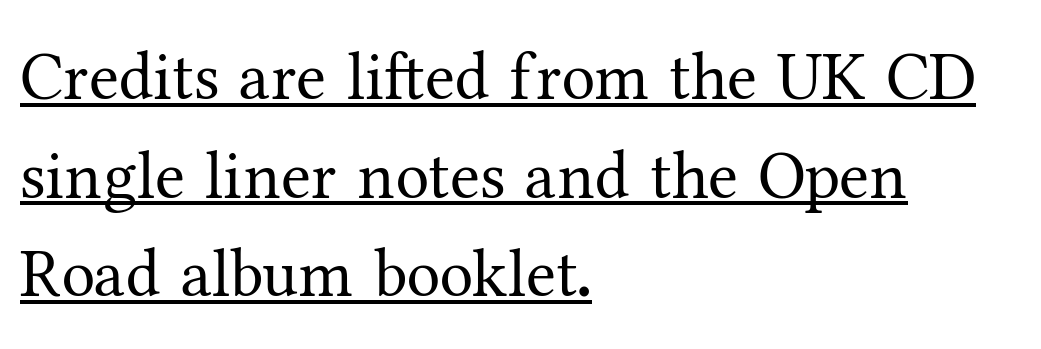
The image shows 68 px regular-weight serif type, upright; set left-aligned, normal line spacing (1.45x), normal letter spacing, underlined; medium stroke contrast and a medium x-height.
